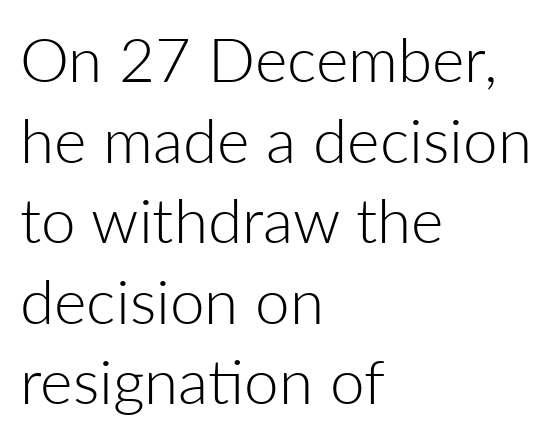
Is this a fixed-width face? No — the glyphs have proportional, varying widths. The rows are spaced the way most documents space them. The rag falls on the right side of this text block. The letterforms sit at book weight or below.
